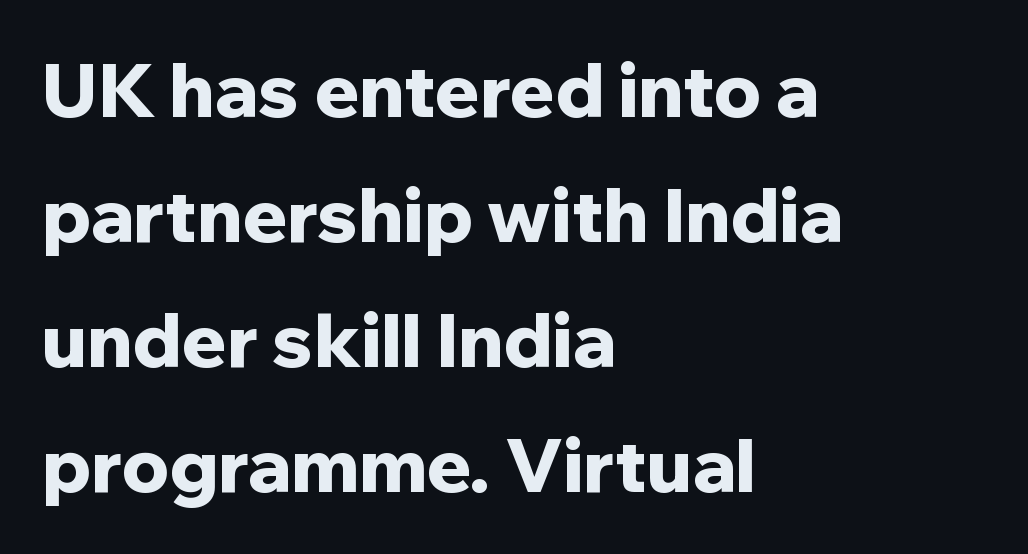
Each row of text sits above clean, open space. Rows of type keep a routine distance in the vertical direction. Honestly, the letter spacing is just normal — you wouldn't notice it. The compositor pushed each line to the left boundary. Observe the absence of serifs on each vertical stroke in this sample.
